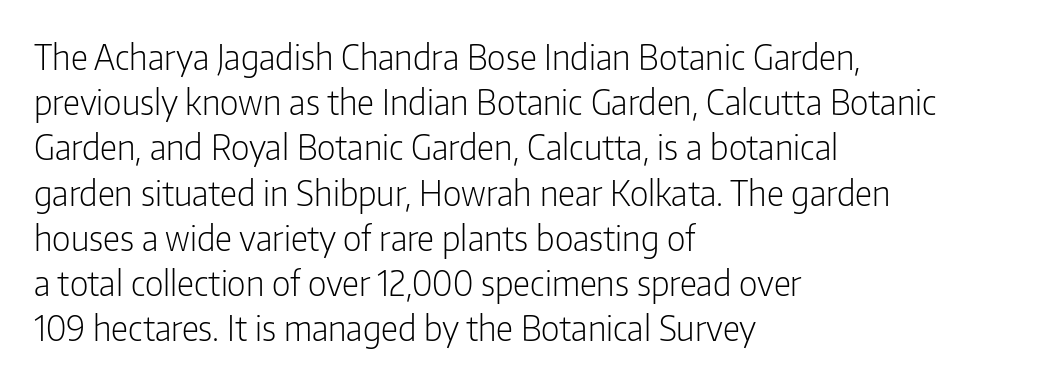
Q: Is the text bold? A: No.
Q: Is the text italic (slanted)? A: No, it is upright.
Q: Is the typeface a serif or a sans-serif typeface? A: Sans-serif.
Q: Is the text underlined? A: No.
Q: How is the paragraph aligned? A: Left-aligned.
Q: Is the spacing between letters normal or unusually wide? A: Normal.
Q: Is the spacing between lines tight, normal or loose? A: Normal.
Q: Width (condensed, normal, or wide)? A: Condensed.
Q: Stroke contrast? A: Low.
Q: x-height? A: Medium.
Q: Monospaced? A: No.
